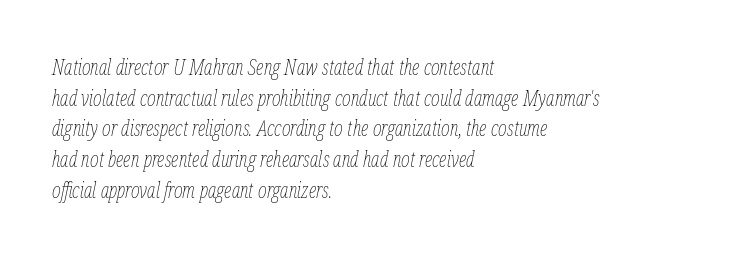
The letters sit at their default tracking, neither squeezed nor spread. All the whitespace from short lines collects on the right. The strokes are not fattened; the text isn't bold. Descender tails drop into unmarked territory. Compared with typical paragraphs, the rows here are spaced about the same. The whole block is typeset with a tilt.
